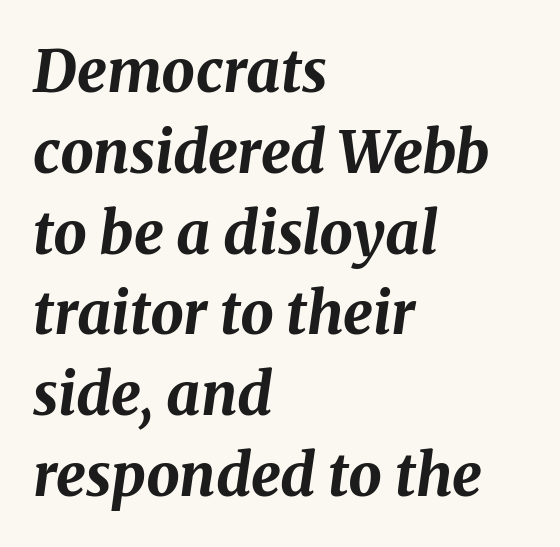
{"italic": "yes", "lean": "right", "slant_degrees": 8, "bold": "yes", "weight": "bold", "width": "normal", "stroke_contrast": "medium", "x_height": "medium", "monospaced": "no", "underline": "no", "align": "left", "line_spacing": "normal", "line_spacing_ratio": 1.37, "letter_spacing": "normal", "letter_spacing_em": 0.0, "glyph_px": 59}
